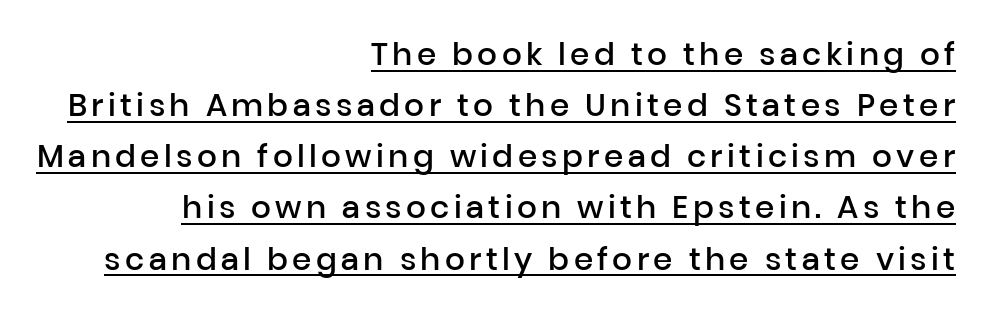
The image shows 31 px semibold sans-serif type, upright; set right-aligned, normal line spacing (1.65x), underlined; low stroke contrast and a medium x-height.
